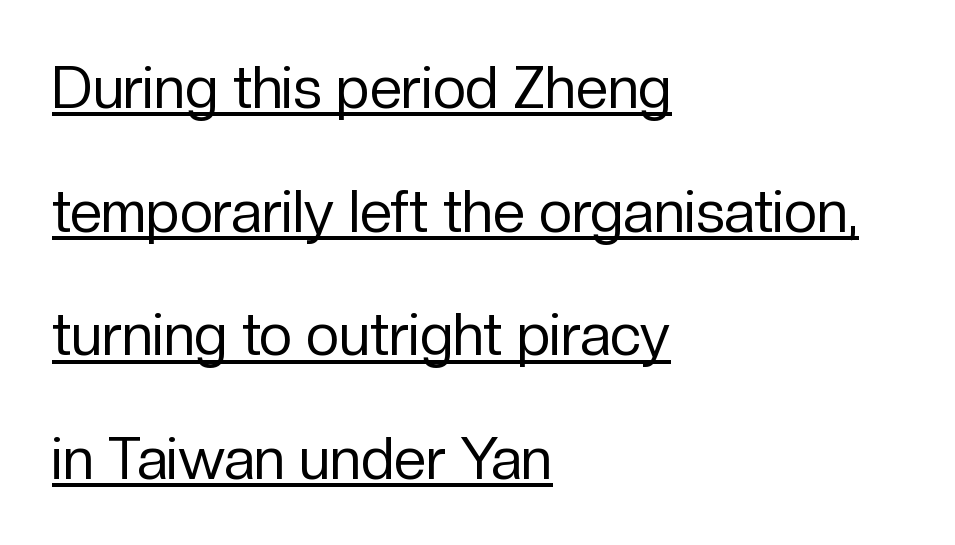
Q: Is the text bold? A: No.
Q: Is the text italic (slanted)? A: No, it is upright.
Q: Is the typeface a serif or a sans-serif typeface? A: Sans-serif.
Q: Is the text underlined? A: Yes.
Q: How is the paragraph aligned? A: Left-aligned.
Q: Is the spacing between letters normal or unusually wide? A: Normal.
Q: Is the spacing between lines tight, normal or loose? A: Loose.
Q: Width (condensed, normal, or wide)? A: Normal.
Q: Stroke contrast? A: Low.
Q: x-height? A: Medium.
Q: Monospaced? A: No.
